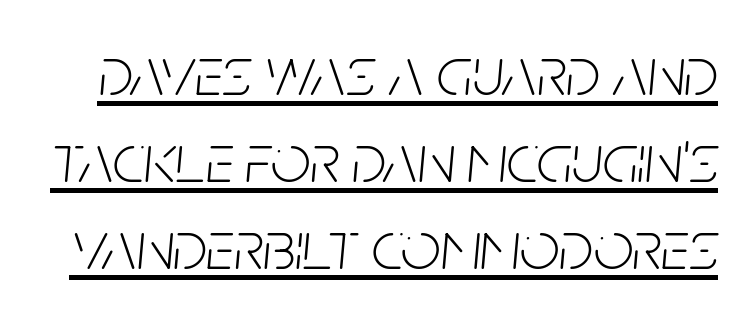
The image shows 70 px light, condensed type, italic (leaning right); set line spacing 1.24x, normal letter spacing, underlined; low stroke contrast and a large x-height.
